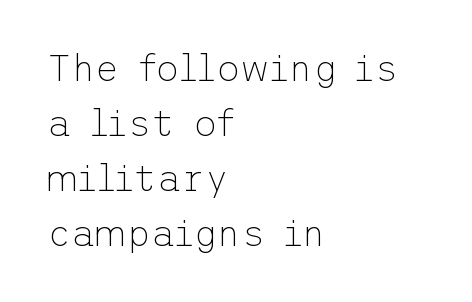
{"serif": "no", "italic": "no", "bold": "no", "weight": "thin", "width": "normal", "stroke_contrast": "low", "x_height": "medium", "underline": "no", "align": "left", "line_spacing": "normal", "line_spacing_ratio": 1.49, "letter_spacing": "normal", "letter_spacing_em": 0.0, "glyph_px": 37}
